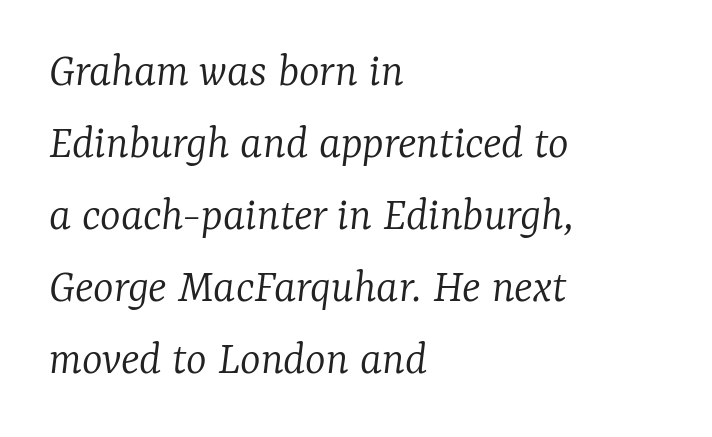
Q: Is the text bold? A: No.
Q: Is the text italic (slanted)? A: Yes, it leans right by about 7 degrees.
Q: Is the typeface a serif or a sans-serif typeface? A: Serif.
Q: Is the text underlined? A: No.
Q: How is the paragraph aligned? A: Left-aligned.
Q: Is the spacing between letters normal or unusually wide? A: Normal.
Q: Is the spacing between lines tight, normal or loose? A: Normal.
Q: Width (condensed, normal, or wide)? A: Normal.
Q: Stroke contrast? A: Low.
Q: x-height? A: Medium.
Q: Monospaced? A: No.
